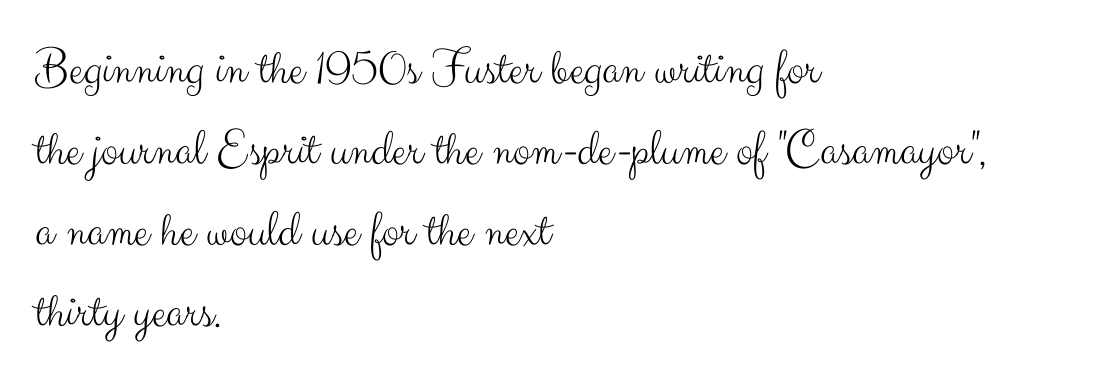
Q: Is the text bold? A: No.
Q: Is the text italic (slanted)? A: Yes.
Q: Is the typeface a serif or a sans-serif typeface? A: Sans-serif.
Q: Is the text underlined? A: No.
Q: How is the paragraph aligned? A: Left-aligned.
Q: Is the spacing between letters normal or unusually wide? A: Normal.
Q: Is the spacing between lines tight, normal or loose? A: Normal.
Q: Width (condensed, normal, or wide)? A: Normal.
Q: Stroke contrast? A: Medium.
Q: x-height? A: Small.
Q: Monospaced? A: No.
